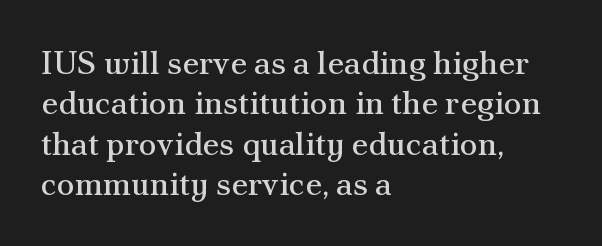
Q: Is the text bold? A: No.
Q: Is the text italic (slanted)? A: No, it is upright.
Q: Is the typeface a serif or a sans-serif typeface? A: Serif.
Q: Is the text underlined? A: No.
Q: How is the paragraph aligned? A: Left-aligned.
Q: Is the spacing between letters normal or unusually wide? A: Normal.
Q: Width (condensed, normal, or wide)? A: Normal.
Q: Stroke contrast? A: Medium.
Q: x-height? A: Small.
Q: Monospaced? A: No.
